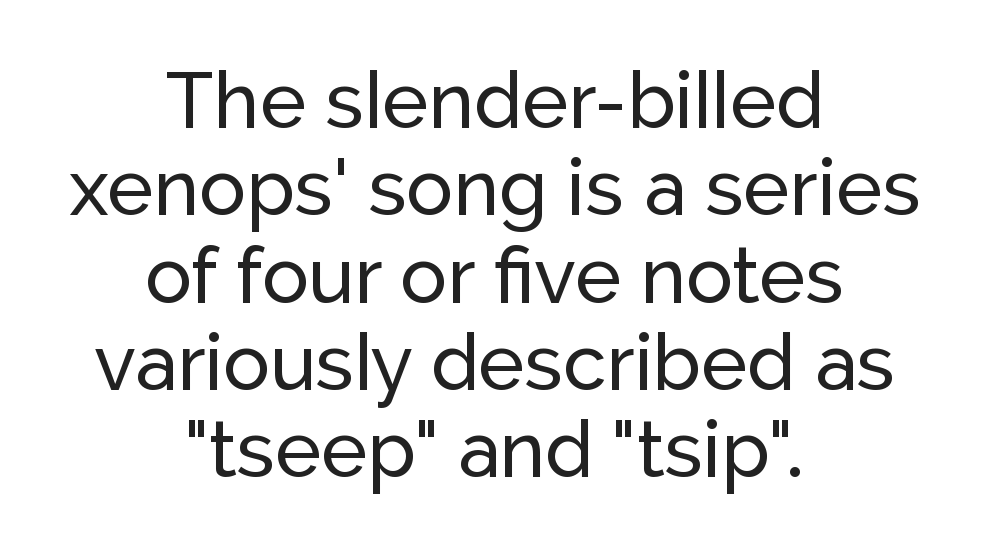
Q: Is the text italic (slanted)? A: No, it is upright.
Q: Is the typeface a serif or a sans-serif typeface? A: Sans-serif.
Q: Is the text underlined? A: No.
Q: How is the paragraph aligned? A: Centered.
Q: Is the spacing between letters normal or unusually wide? A: Normal.
Q: Is the spacing between lines tight, normal or loose? A: Tight.
Q: Width (condensed, normal, or wide)? A: Normal.
Q: Stroke contrast? A: Low.
Q: x-height? A: Medium.
Q: Monospaced? A: No.
